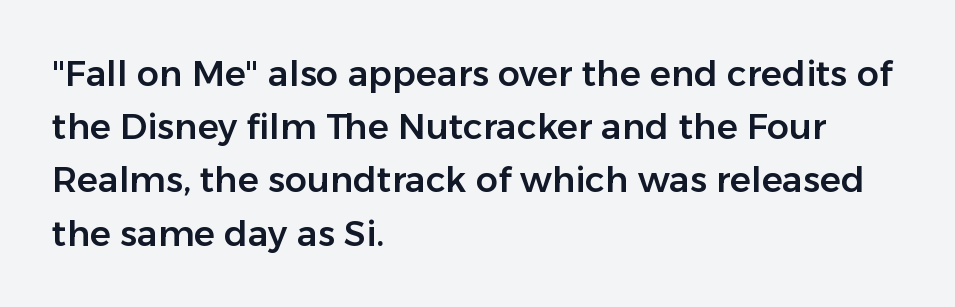
Q: Is the text italic (slanted)? A: No, it is upright.
Q: Is the typeface a serif or a sans-serif typeface? A: Sans-serif.
Q: Is the text underlined? A: No.
Q: How is the paragraph aligned? A: Left-aligned.
Q: Is the spacing between letters normal or unusually wide? A: Normal.
Q: Is the spacing between lines tight, normal or loose? A: Normal.
Q: Width (condensed, normal, or wide)? A: Normal.
Q: Stroke contrast? A: Low.
Q: x-height? A: Medium.
Q: Monospaced? A: No.
